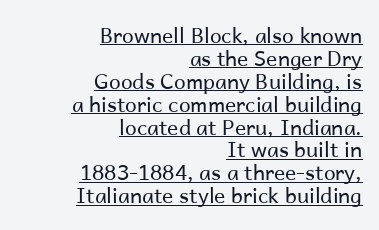
You could call the tracking neutral — neither tight nor loose. Stems here are at most as thick as an everyday book face. Check the space under the baseline: a stroke is drawn there. Very little white space separates one row of letters from the next.
